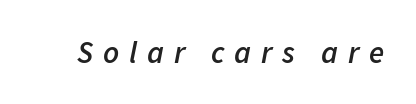
Q: Is the text bold? A: Semi-bold.
Q: Is the text italic (slanted)? A: Yes, it leans right by about 11 degrees.
Q: Is the text underlined? A: No.
Q: Is the spacing between letters normal or unusually wide? A: Unusually wide.
Q: Width (condensed, normal, or wide)? A: Normal.
Q: Stroke contrast? A: Low.
Q: x-height? A: Medium.
Q: Monospaced? A: No.
